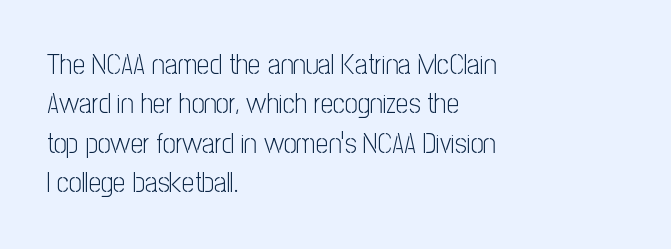
{"serif": "no", "italic": "no", "bold": "no", "weight": "light", "width": "condensed", "stroke_contrast": "low", "x_height": "medium", "monospaced": "no", "underline": "no", "align": "left", "line_spacing": "normal", "line_spacing_ratio": 1.41, "letter_spacing": "normal", "letter_spacing_em": 0.0, "glyph_px": 28}
